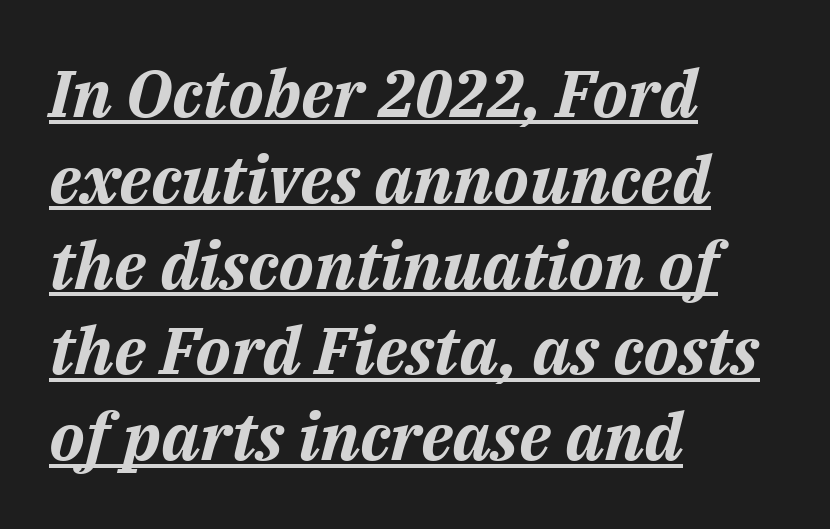
{"italic": "yes", "lean": "right", "slant_degrees": 14, "bold": "yes", "weight": "bold", "width": "normal", "stroke_contrast": "medium", "x_height": "medium", "monospaced": "no", "underline": "yes", "align": "left", "line_spacing": "normal", "line_spacing_ratio": 1.3, "letter_spacing": "normal", "letter_spacing_em": 0.0, "glyph_px": 66}
